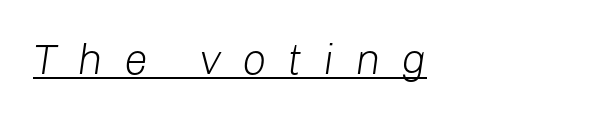
{"italic": "yes", "lean": "right", "slant_degrees": 8, "bold": "no", "weight": "light", "width": "normal", "stroke_contrast": "low", "x_height": "medium", "monospaced": "no", "underline": "yes", "align": "left", "letter_spacing": "wide", "letter_spacing_em": 0.48, "glyph_px": 43}
